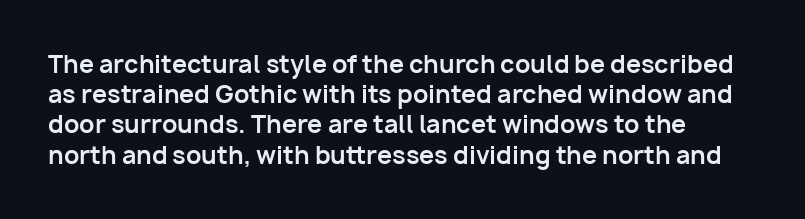
The baseline area is clear. The characters look thick and weighty, a clear bold. Inter-character spacing is left at the font's built-in metrics. A roman cut, with each character standing at attention. Vertically, the passage feels balanced, rows spaced as you'd expect.
